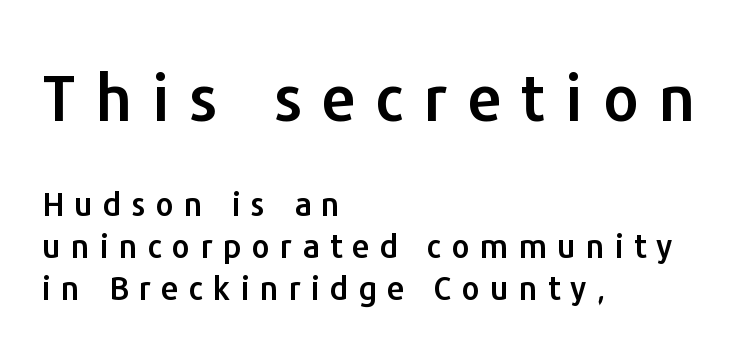
What's the leading like? Ordinary, nothing unusual. Horizontal alignment here is leftward, the default for most running prose. The initial chunk of copy outweighs the following chunk in type size. Letters rest on an invisible, unmarked baseline. Someone cranked the tracking dial way up on this one.
